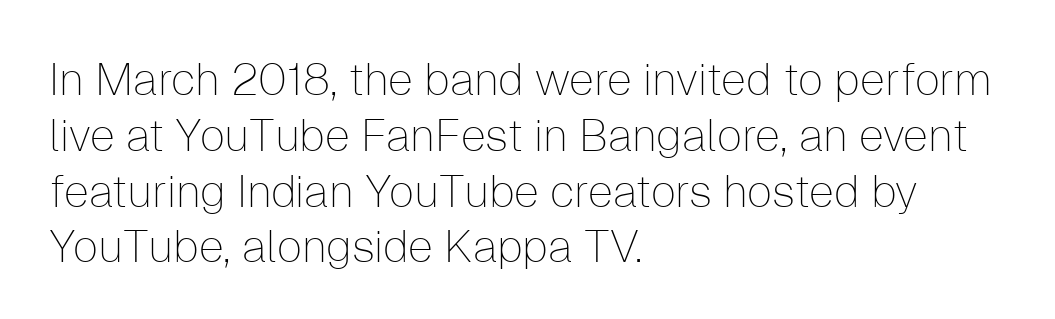
The image shows 45 px thin sans-serif type, upright; set left-aligned, line spacing 1.24x, normal letter spacing, not underlined; low stroke contrast and a medium x-height.
